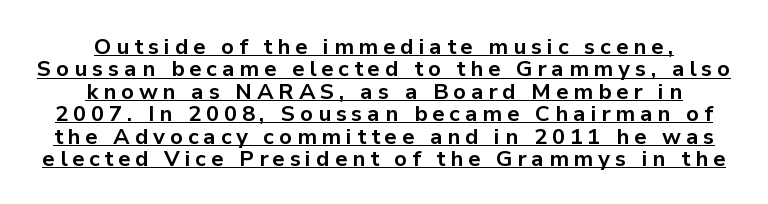
The image shows 22 px bold type, upright; set centered, tight line spacing (1.02x), unusually wide letter spacing (+0.21 em), underlined.
